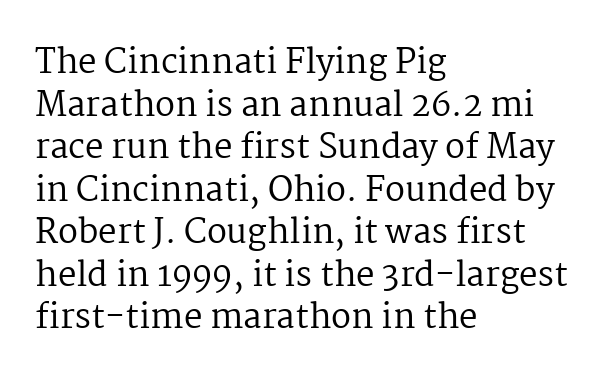
No heavy texture on the line: the type isn't bold. The compositor pushed each line to the left boundary. Does the lettering tilt? It doesn't — this is upright. Unmarked baselines from the first word to the last. There is no visible air inserted between adjacent glyphs.
